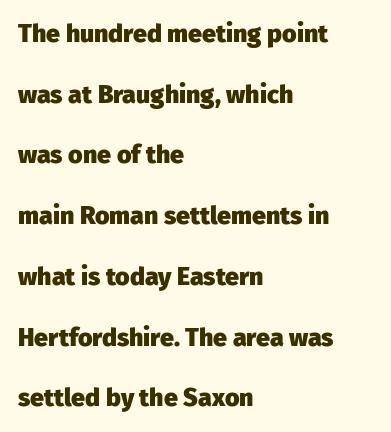
{"italic": "no", "bold": "yes", "underline": "no", "align": "left", "line_spacing": "loose", "line_spacing_ratio": 2.43, "letter_spacing": "normal", "letter_spacing_em": 0.0, "glyph_px": 25}
